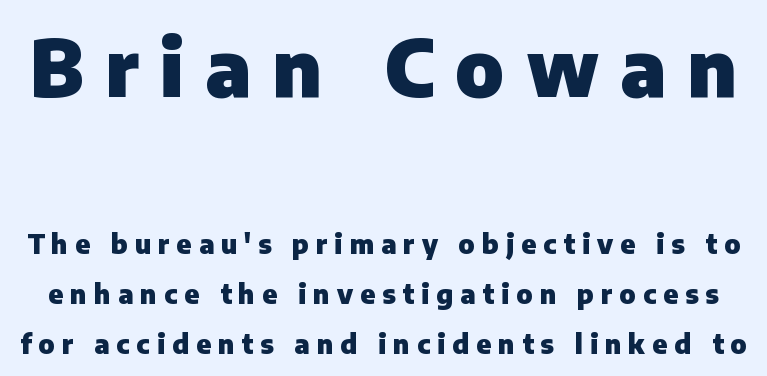
{"serif": "no", "italic": "no", "bold": "yes", "weight": "heavy", "width": "normal", "stroke_contrast": "low", "x_height": "medium", "monospaced": "no", "underline": "no", "line_spacing": "loose", "line_spacing_ratio": 1.91, "letter_spacing": "wide", "letter_spacing_em": 0.27, "larger_block": "first", "size_ratio": 3.0, "glyph_px": 78}
